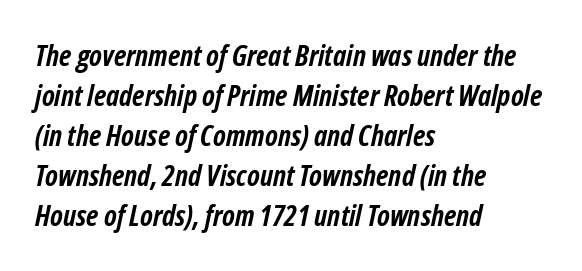
Typeset ragged right — the left edge is the straight one. This sample has the flowing, uneven cadence of proportional lettering. The designer left line spacing at the default. Does the weight exceed regular? Yes, all the way to bold. Style check: oblique.
